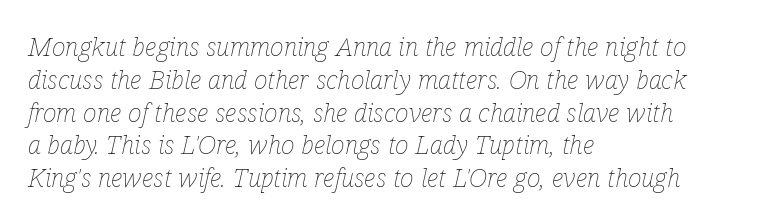
Q: Is the text bold? A: No.
Q: Is the text italic (slanted)? A: Yes, it leans right by about 12 degrees.
Q: Is the text underlined? A: No.
Q: How is the paragraph aligned? A: Left-aligned.
Q: Is the spacing between letters normal or unusually wide? A: Normal.
Q: Is the spacing between lines tight, normal or loose? A: Normal.
